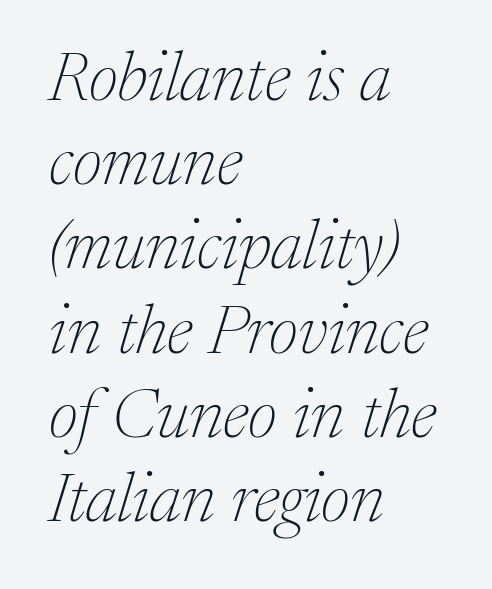
Unbolded letterforms with no extra heft. No extra tracking has been applied to these lines. Beneath every word, the page is bare. The whole block is typeset with a tilt.
